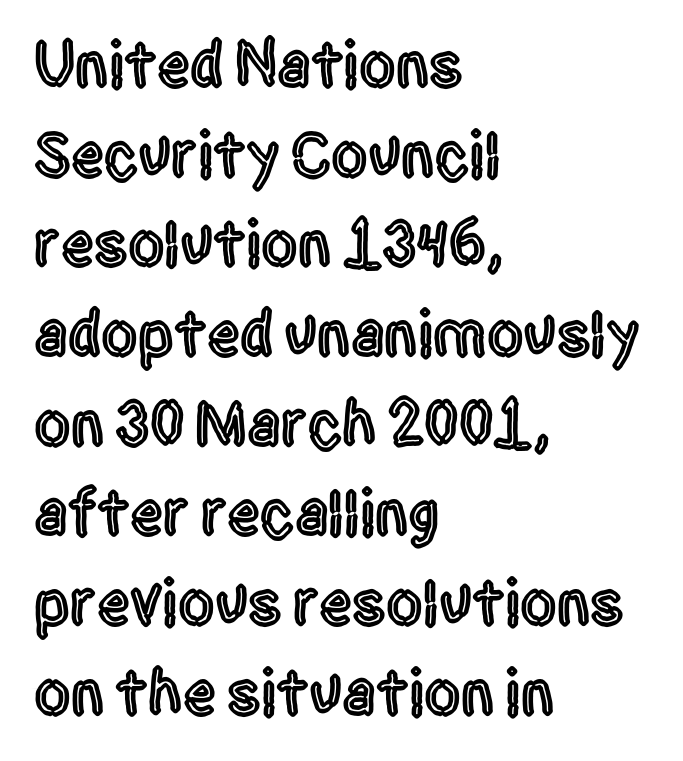
Q: Is the text italic (slanted)? A: No, it is upright.
Q: Is the typeface a serif or a sans-serif typeface? A: Sans-serif.
Q: Is the text underlined? A: No.
Q: How is the paragraph aligned? A: Left-aligned.
Q: Is the spacing between letters normal or unusually wide? A: Normal.
Q: Is the spacing between lines tight, normal or loose? A: Normal.
Q: Width (condensed, normal, or wide)? A: Condensed.
Q: x-height? A: Large.
Q: Monospaced? A: No.
